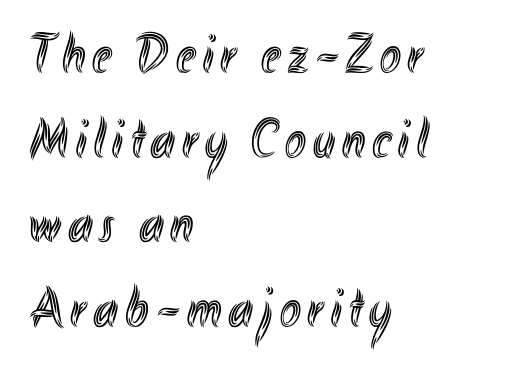
Regular leading. Check the space under the baseline: it is left empty. Left-aligned paragraph, ragged on the right. Character widths vary here, with narrow letters taking less room than wide ones.
